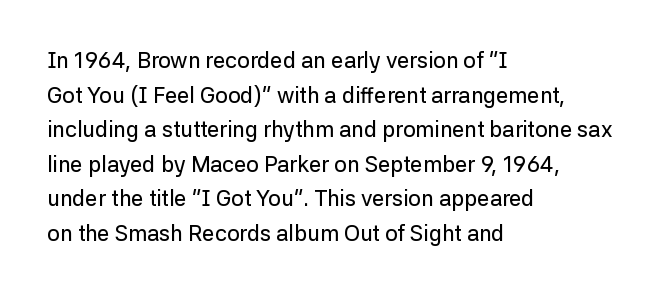
Q: Is the text italic (slanted)? A: No, it is upright.
Q: Is the text underlined? A: No.
Q: How is the paragraph aligned? A: Left-aligned.
Q: Is the spacing between letters normal or unusually wide? A: Normal.
Q: Is the spacing between lines tight, normal or loose? A: Normal.
